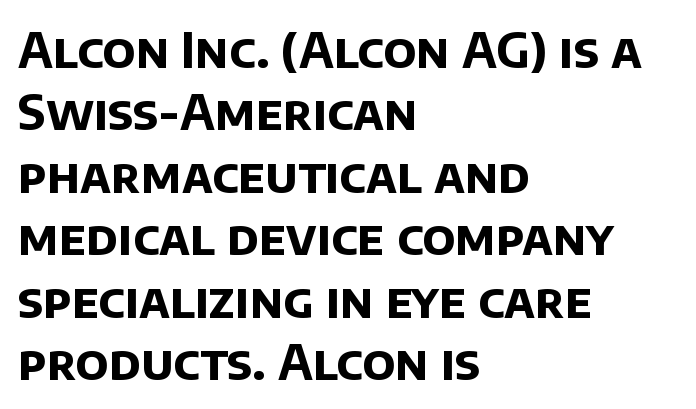
The image shows 48 px bold sans-serif type; set left-aligned, normal line spacing (1.3x), normal letter spacing, not underlined; low stroke contrast and a large x-height.
